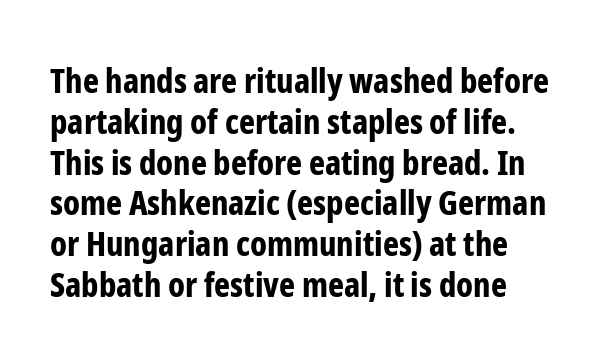
The image shows 34 px bold, condensed sans-serif type, upright; set left-aligned, line spacing 1.2x, normal letter spacing, not underlined; low stroke contrast and a medium x-height.
